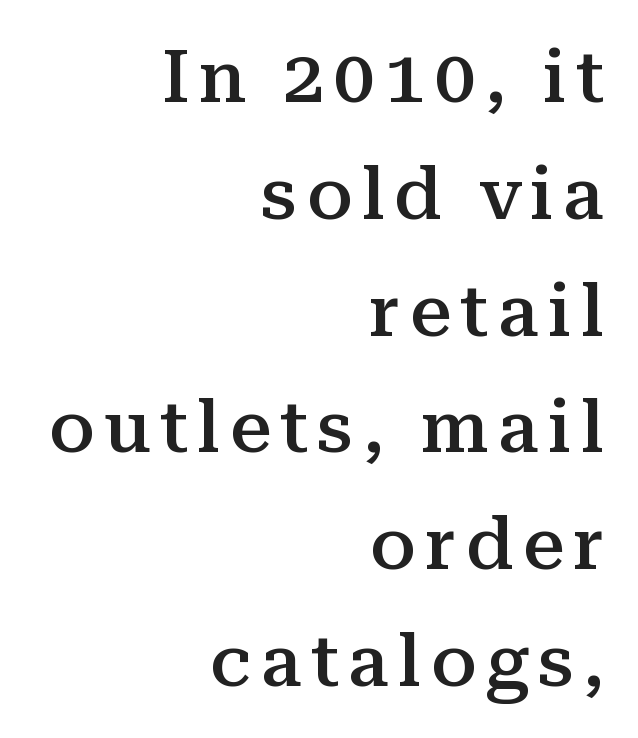
{"serif": "yes", "italic": "no", "bold": "semi", "weight": "semibold", "width": "normal", "stroke_contrast": "medium", "x_height": "medium", "monospaced": "no", "underline": "no", "align": "right", "line_spacing": "normal", "line_spacing_ratio": 1.6, "glyph_px": 73}
